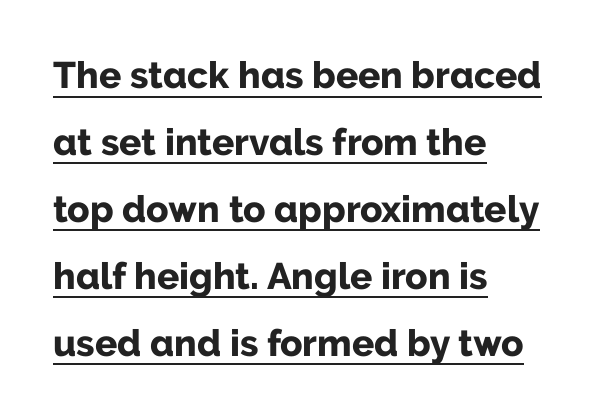
{"serif": "no", "italic": "no", "bold": "yes", "weight": "bold", "width": "normal", "stroke_contrast": "low", "x_height": "medium", "monospaced": "no", "underline": "yes", "align": "left", "line_spacing_ratio": 1.81, "letter_spacing": "normal", "letter_spacing_em": 0.0, "glyph_px": 37}
